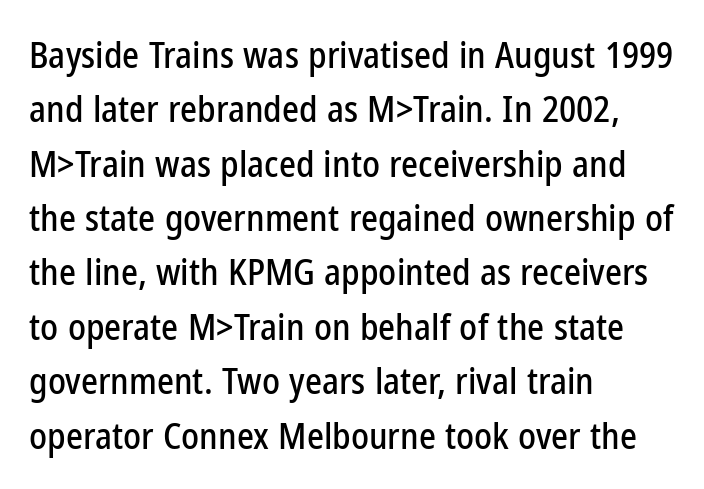
Visually the block forms a straight wall on the left and a jagged coastline on the right. The strip under each line holds only bare page. Posture: straight, roman, zero tilt. Font category for this specimen: sans-serif.
